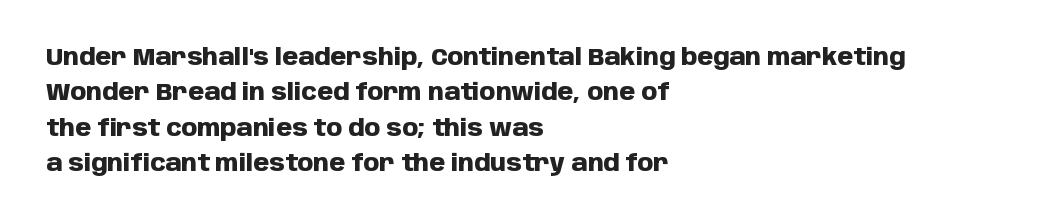
The strip under each line holds only bare page. The designer left line spacing at the default. Typeset ragged right — the left edge is the straight one. Heavy-handed strokes throughout: this text is bold.
